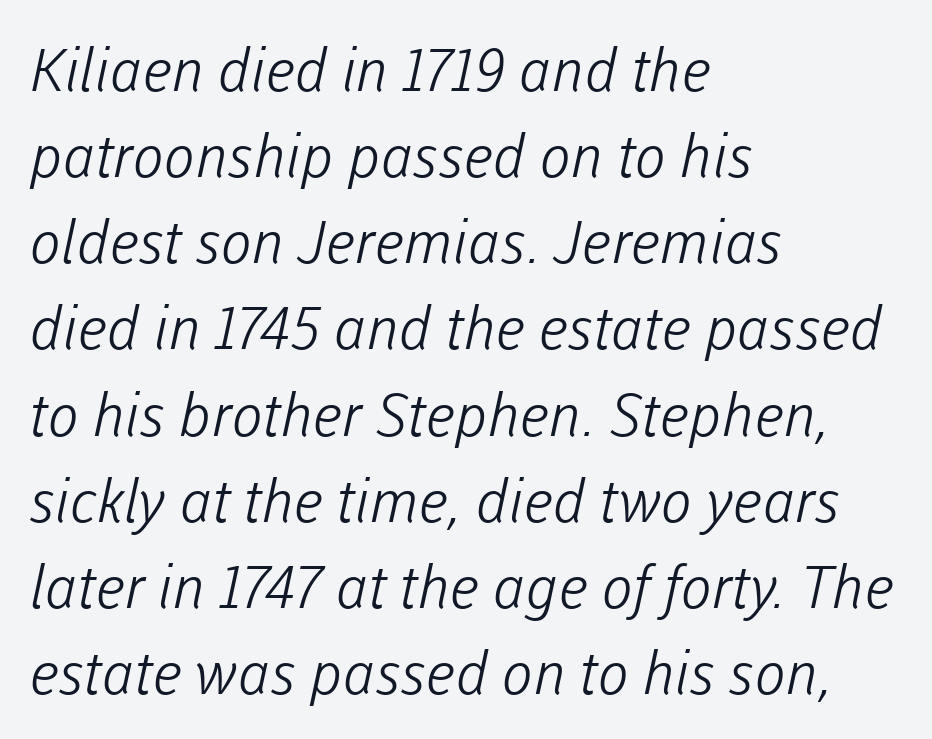
Q: Is the text bold? A: No.
Q: Is the typeface a serif or a sans-serif typeface? A: Sans-serif.
Q: Is the text underlined? A: No.
Q: How is the paragraph aligned? A: Left-aligned.
Q: Is the spacing between letters normal or unusually wide? A: Normal.
Q: Is the spacing between lines tight, normal or loose? A: Normal.
Q: Width (condensed, normal, or wide)? A: Normal.
Q: Stroke contrast? A: Low.
Q: x-height? A: Medium.
Q: Monospaced? A: No.
